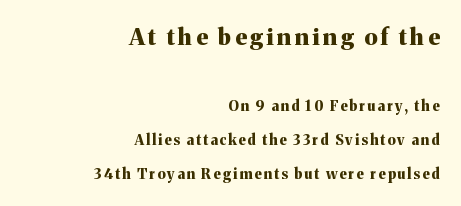
Q: Is the text bold? A: Yes.
Q: Is the text italic (slanted)? A: No, it is upright.
Q: Is the text underlined? A: No.
Q: How is the paragraph aligned? A: Right-aligned.
Q: Is the spacing between lines tight, normal or loose? A: Loose.
Q: Which block of text is set in a larger size, the first (top) or the second (bottom)? A: The first (top) one.
